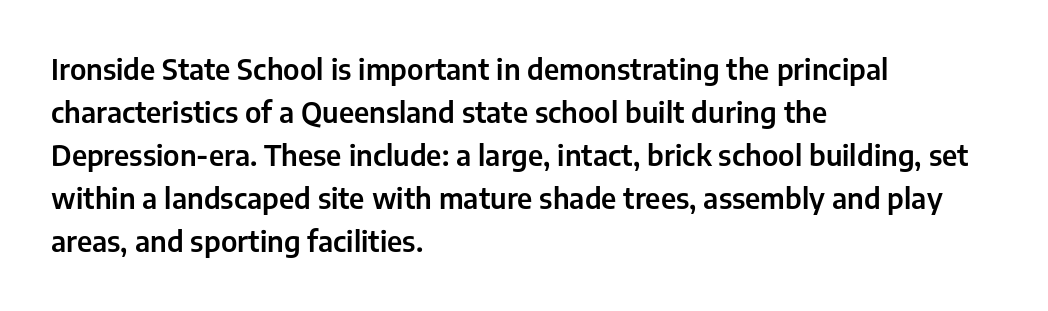
The image shows 28 px sans-serif type, upright; set left-aligned, normal line spacing (1.54x), normal letter spacing, not underlined; low stroke contrast and a medium x-height.
